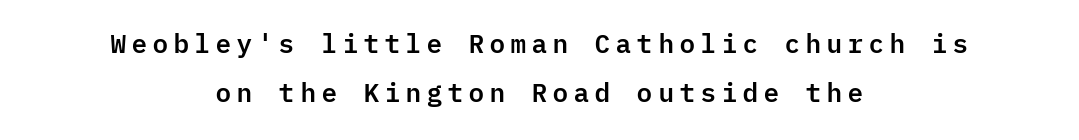
Q: Is the text italic (slanted)? A: No, it is upright.
Q: Is the text underlined? A: No.
Q: How is the paragraph aligned? A: Centered.
